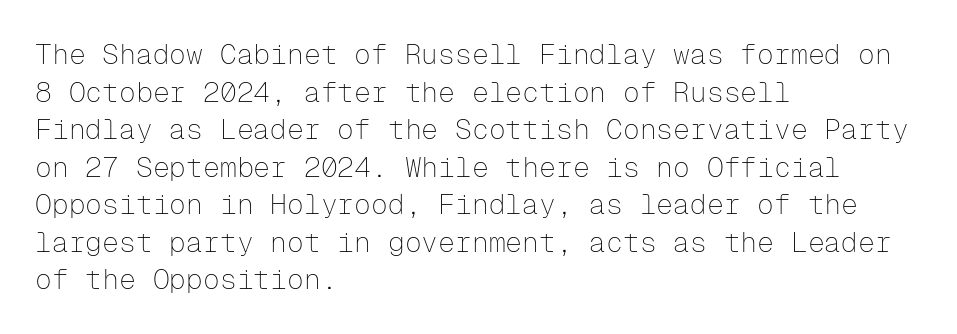
The image shows 28 px thin sans-serif type, upright, monospaced; set left-aligned, normal line spacing (1.34x), normal letter spacing, not underlined; low stroke contrast and a medium x-height.
